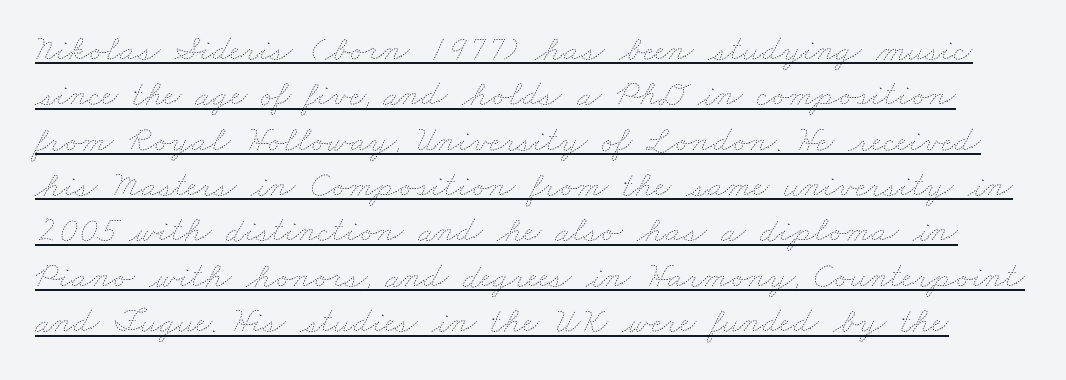
A continuous stroke trails under the words, as in a hyperlink. Line spacing here is normal. Think of a printed novel: that variable character pitch is what you see here. Short note: letters normally spaced. Weight: in the light-to-regular range.
